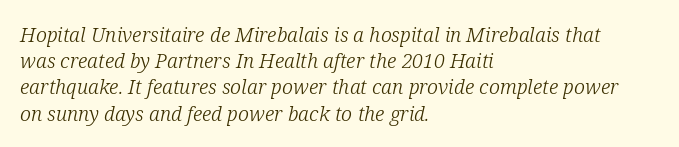
The image shows 20 px text type, italic (leaning right); set left-aligned, normal line spacing (1.31x), normal letter spacing, not underlined.
